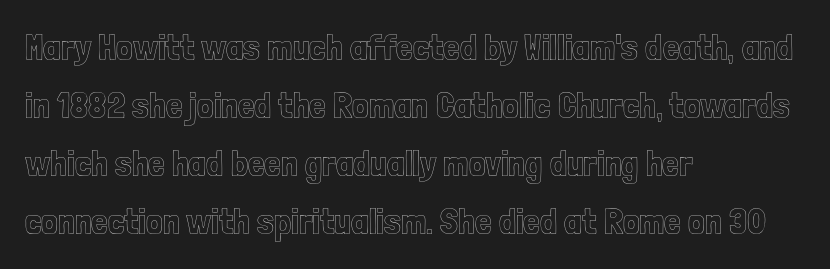
Designer's note — italics off, roman on. The lines are quadded left. Descenders are the only things crossing below the line. Honestly, the letter spacing is just normal — you wouldn't notice it. Successive baselines arrive at the customary interval.
